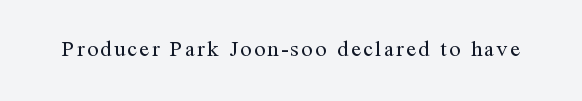
The image shows 22 px text type, upright; set not underlined.
